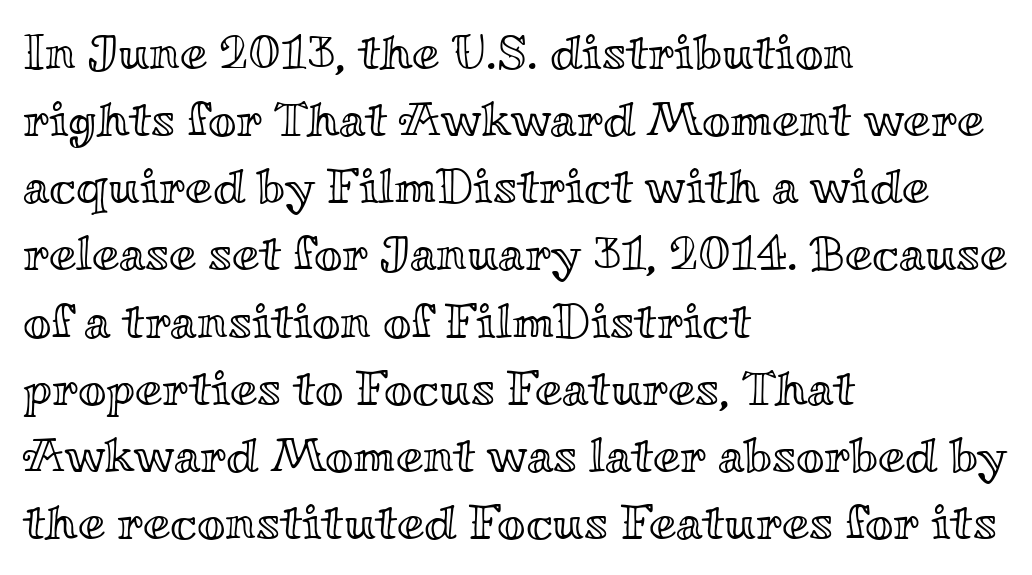
The passage is arranged the way most books set body copy — flush left. Check under the words: just untouched page. Compared with typical paragraphs, the rows here are spaced about the same. Caption: standard tracking, unaltered. Looks like regular typesetting: each glyph gets only the width it needs. Rendered with straight, roman letterforms.
